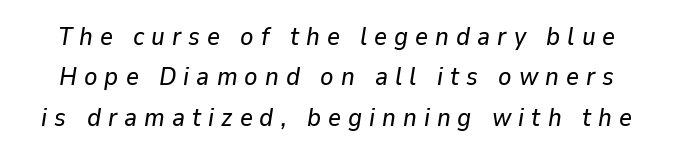
There's an unmistakable incline to the writing here. Characters follow at a spacing far wider than the type designer built in. Whoever set this chose a conventional vertical rhythm. The string is rendered with underlining switched off.
